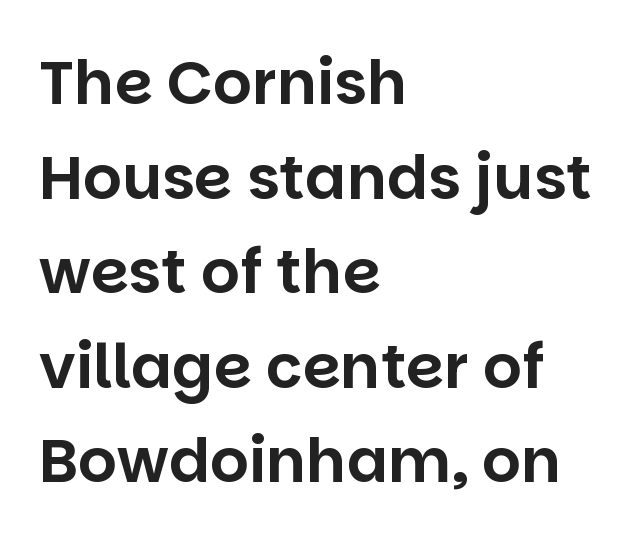
Q: Is the text italic (slanted)? A: No, it is upright.
Q: Is the typeface a serif or a sans-serif typeface? A: Sans-serif.
Q: Is the text underlined? A: No.
Q: How is the paragraph aligned? A: Left-aligned.
Q: Is the spacing between letters normal or unusually wide? A: Normal.
Q: Is the spacing between lines tight, normal or loose? A: Normal.
Q: Width (condensed, normal, or wide)? A: Normal.
Q: Stroke contrast? A: Low.
Q: x-height? A: Large.
Q: Monospaced? A: No.
